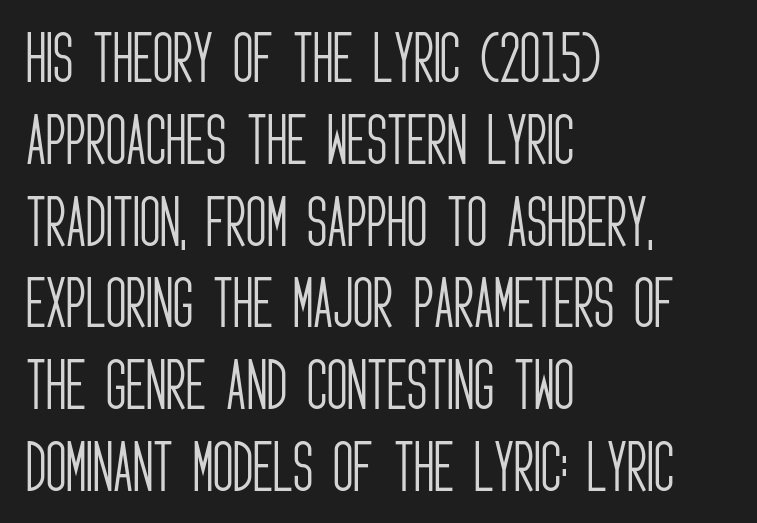
Q: Is the text bold? A: No.
Q: Is the text italic (slanted)? A: No, it is upright.
Q: Is the typeface a serif or a sans-serif typeface? A: Sans-serif.
Q: Is the text underlined? A: No.
Q: How is the paragraph aligned? A: Left-aligned.
Q: Is the spacing between letters normal or unusually wide? A: Normal.
Q: Is the spacing between lines tight, normal or loose? A: Normal.
Q: Width (condensed, normal, or wide)? A: Condensed.
Q: Stroke contrast? A: Low.
Q: x-height? A: Large.
Q: Monospaced? A: No.
